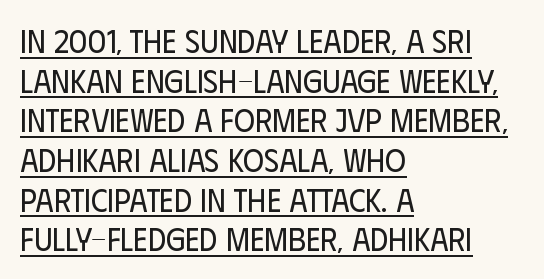
{"serif": "no", "italic": "no", "bold": "no", "weight": "regular", "width": "condensed", "stroke_contrast": "low", "x_height": "large", "monospaced": "no", "underline": "yes", "align": "left", "line_spacing_ratio": 1.24, "letter_spacing": "normal", "letter_spacing_em": 0.0, "glyph_px": 32}
